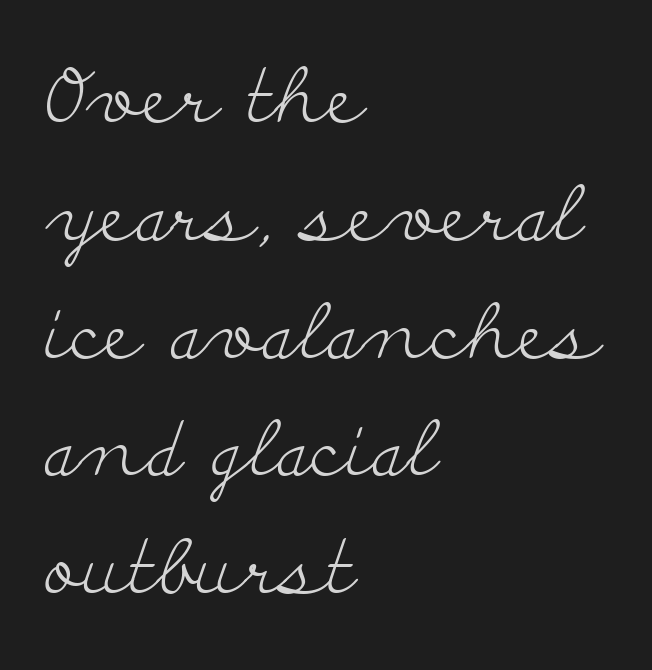
Q: Is the text bold? A: No.
Q: Is the text italic (slanted)? A: Yes.
Q: Is the typeface a serif or a sans-serif typeface? A: Serif.
Q: Is the text underlined? A: No.
Q: How is the paragraph aligned? A: Left-aligned.
Q: Is the spacing between letters normal or unusually wide? A: Normal.
Q: Is the spacing between lines tight, normal or loose? A: Normal.
Q: Width (condensed, normal, or wide)? A: Wide.
Q: Stroke contrast? A: Low.
Q: x-height? A: Small.
Q: Monospaced? A: No.
